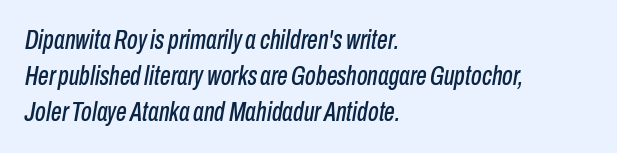
{"italic": "yes", "lean": "right", "slant_degrees": 10, "underline": "no", "align": "left", "line_spacing": "normal", "line_spacing_ratio": 1.34, "letter_spacing": "normal", "letter_spacing_em": 0.0, "glyph_px": 27}
